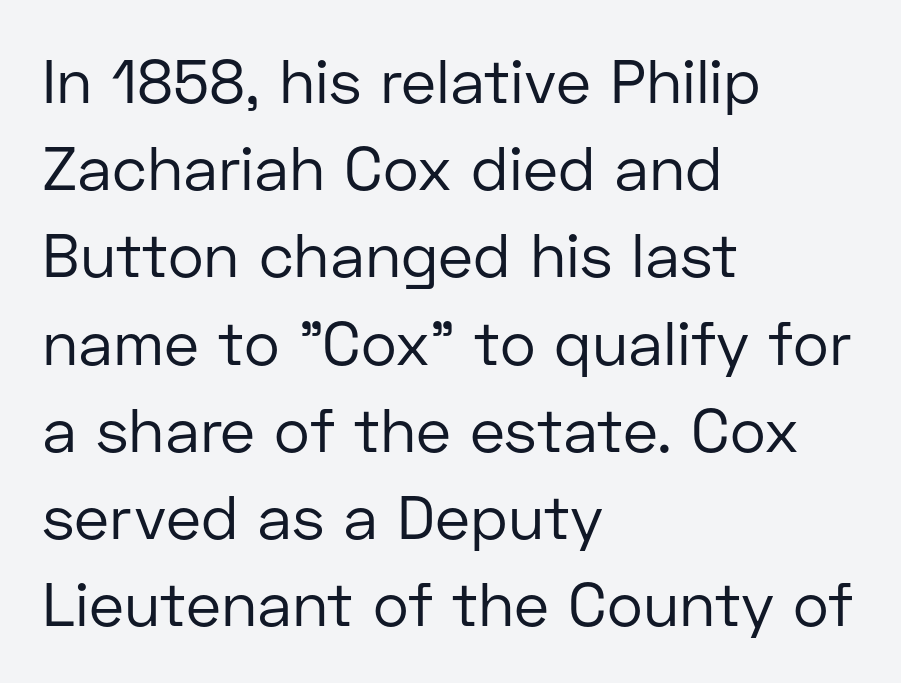
The image shows 61 px regular-weight sans-serif type, upright; set left-aligned, normal line spacing (1.43x), normal letter spacing, not underlined; low stroke contrast and a medium x-height.
